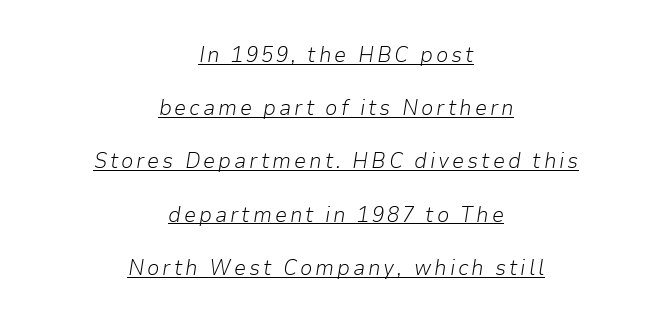
The characters are drawn with everyday or finer stroke widths. A baseline rule has been typeset under these characters. Horizontal bands of white between lines are thick stripes. Both edges are ragged and mirror each other, which tells us the setting is centered. You can tell it's italic because the verticals aren't actually vertical.
